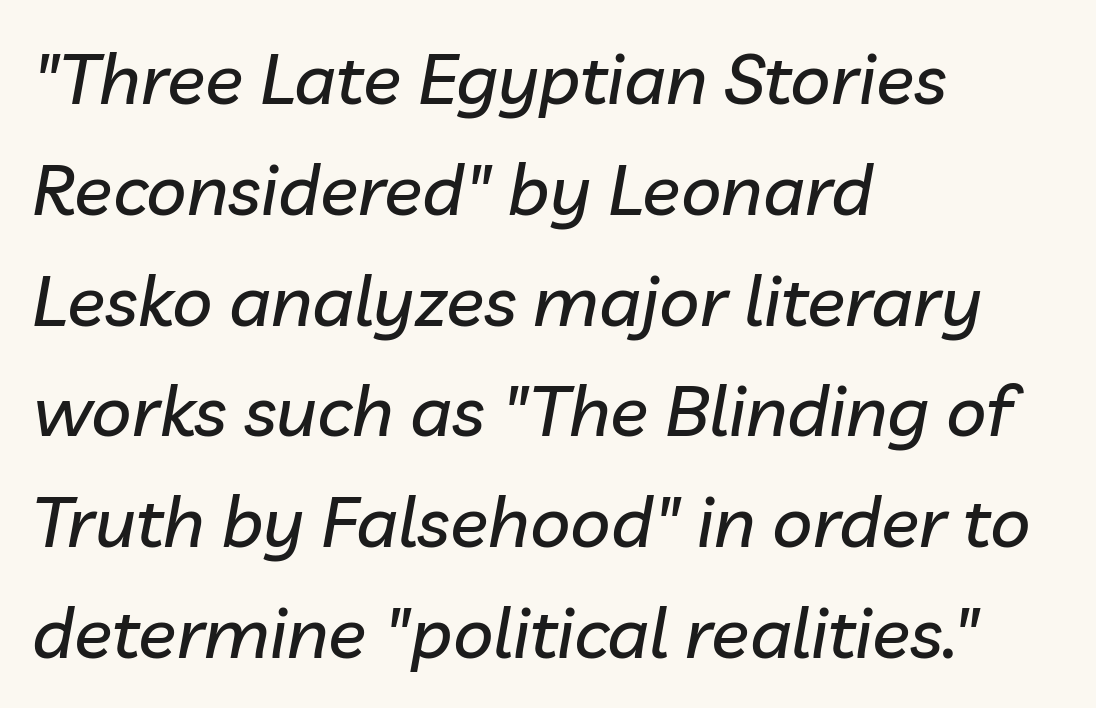
The space between consecutive lines is moderate. The rendering applies a slant to the glyphs. The passage shown is typed in a proportional face where columns would drift. Standard letterfit; no display-style spreading of the glyphs.
